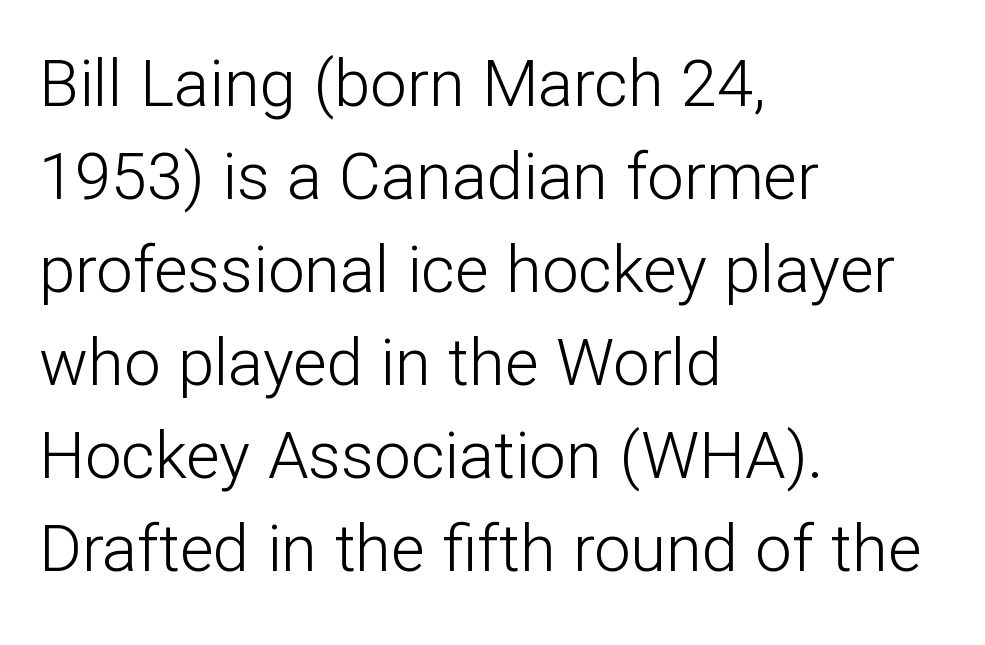
The image shows 65 px light sans-serif type, upright; set left-aligned, normal line spacing (1.43x), normal letter spacing, not underlined; low stroke contrast and a medium x-height.
